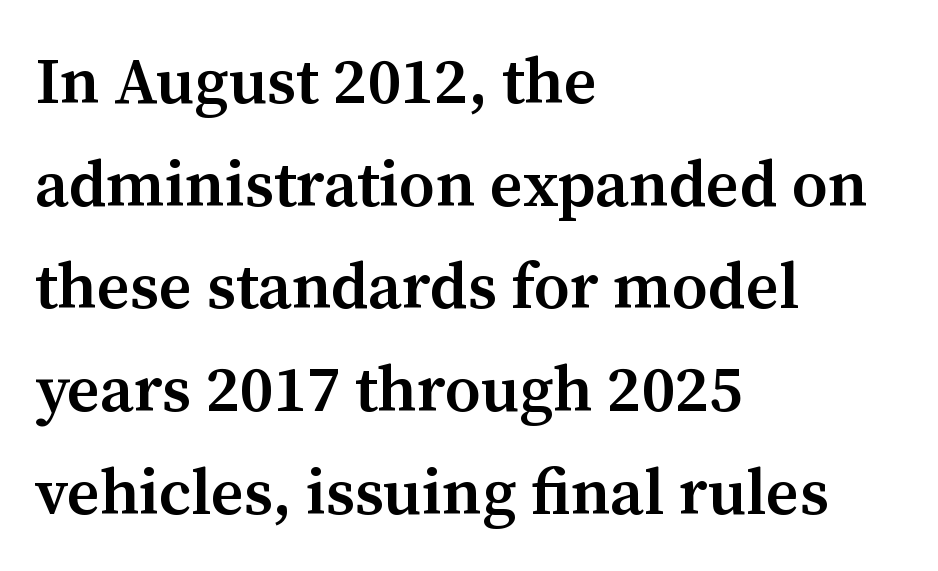
Each row of text sits above clean, open space. The ragged edge is on the right, which tells us the setting is flush left. Moderately thickened strokes mark this as semibold type. Ascenders rise straight up at ninety degrees. Glyph-to-glyph distance matches everyday printed text.
